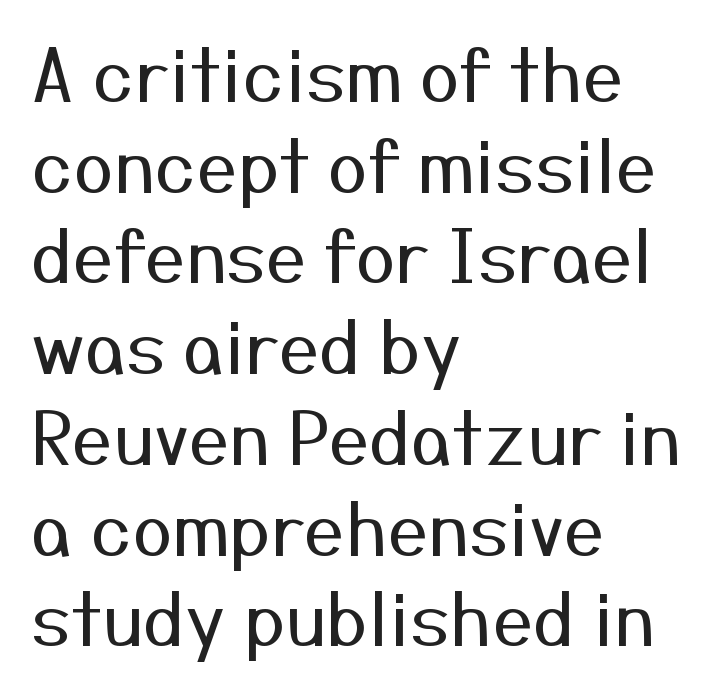
Q: Is the text bold? A: No.
Q: Is the text italic (slanted)? A: No, it is upright.
Q: Is the typeface a serif or a sans-serif typeface? A: Sans-serif.
Q: Is the text underlined? A: No.
Q: How is the paragraph aligned? A: Left-aligned.
Q: Is the spacing between letters normal or unusually wide? A: Normal.
Q: Is the spacing between lines tight, normal or loose? A: Normal.
Q: Width (condensed, normal, or wide)? A: Normal.
Q: Stroke contrast? A: Medium.
Q: x-height? A: Medium.
Q: Monospaced? A: No.
